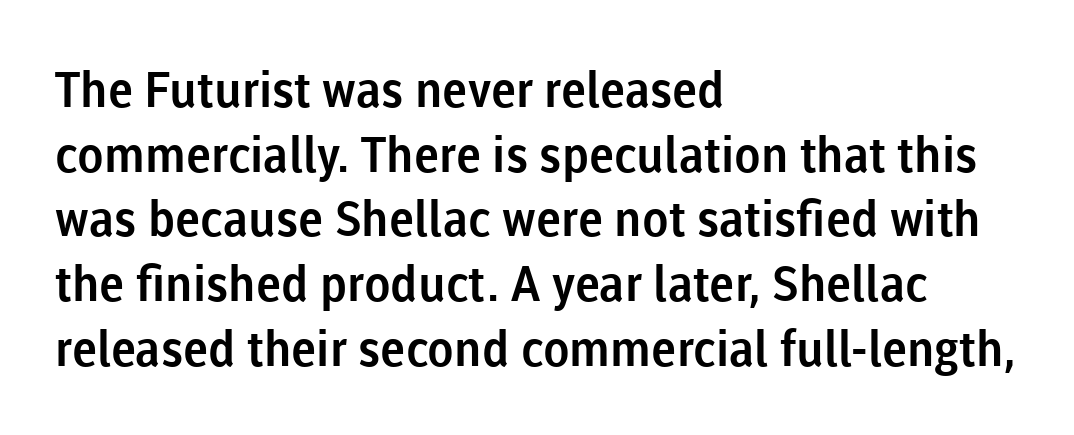
{"serif": "no", "italic": "no", "width": "normal", "stroke_contrast": "low", "x_height": "medium", "monospaced": "no", "underline": "no", "align": "left", "line_spacing": "normal", "line_spacing_ratio": 1.32, "letter_spacing": "normal", "letter_spacing_em": 0.0, "glyph_px": 49}
